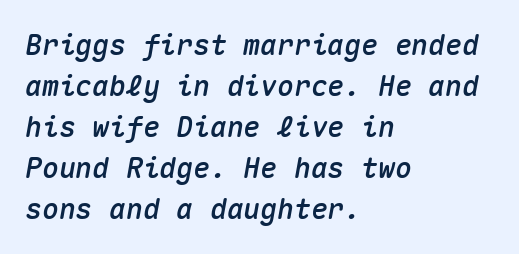
Leftover space on each line is placed entirely after the last word. The rendering uses a moderate line-height, typical for paragraphs. The face used here has a pronounced slope to its letters. No word sits above an underline.
